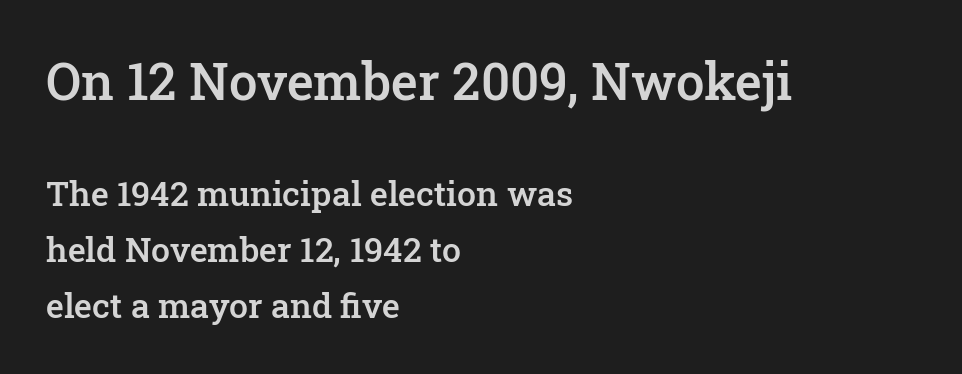
The glyphs are unaccompanied by any horizontal stroke below them. In CSS terms this would be text-align: left. Rendered with straight, roman letterforms. Unlike a clean sans, this face finishes its strokes with serifs.
